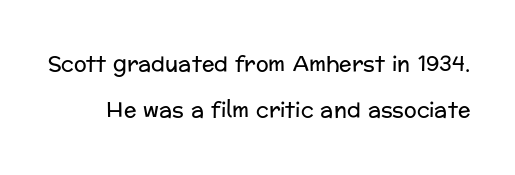
Counters stay open thanks to moderate or lighter strokes. The tracking reads as untouched default to a designer's eye. Clear beneath every line of the passage. The leading is generous, giving the passage an open texture. You can tell it's not italic because the verticals are truly vertical.
